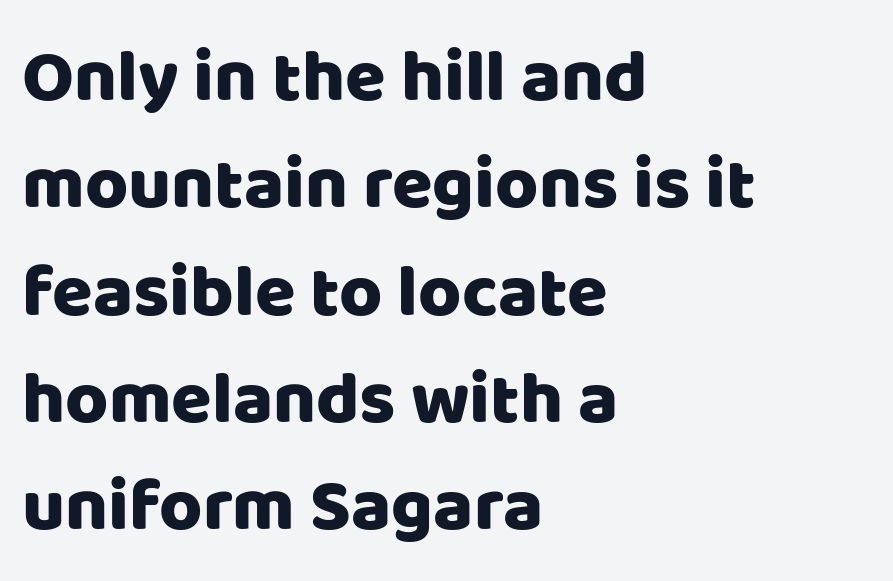
The lettering stays uniformly vertical, giving the passage a roman look. These lines are rendered in a variable-pitch font. The line texture is even and compact thanks to regular tracking. Nothing sits at the stroke ends, so this counts as sans-serif.
